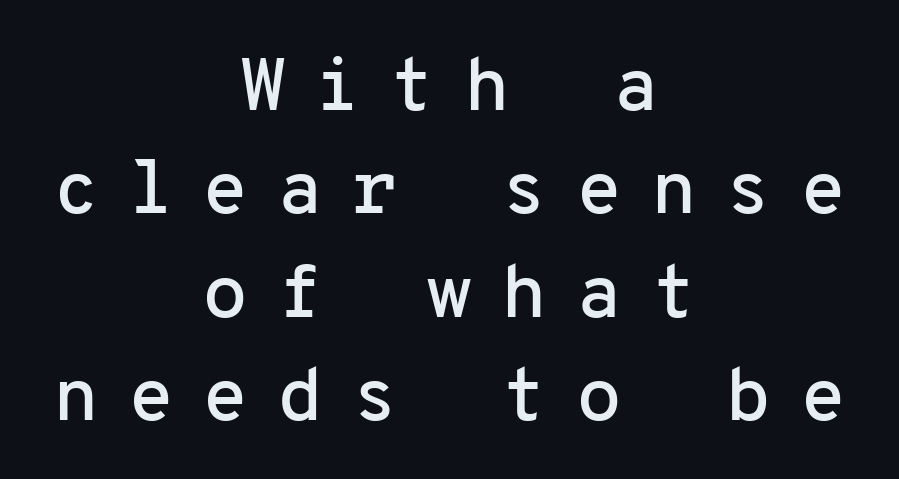
{"serif": "no", "italic": "no", "width": "normal", "stroke_contrast": "low", "x_height": "medium", "monospaced": "yes", "underline": "no", "align": "center", "line_spacing": "normal", "line_spacing_ratio": 1.38, "letter_spacing": "wide", "letter_spacing_em": 0.38, "glyph_px": 75}
